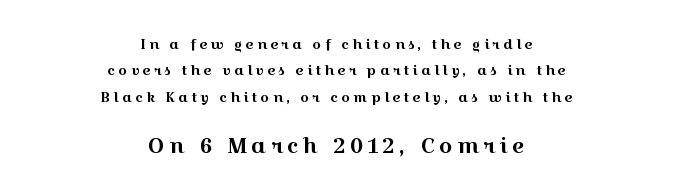
{"italic": "no", "underline": "no", "align": "center", "line_spacing_ratio": 1.88, "letter_spacing": "wide", "letter_spacing_em": 0.22, "larger_block": "second", "size_ratio": 1.5, "glyph_px": 21}
